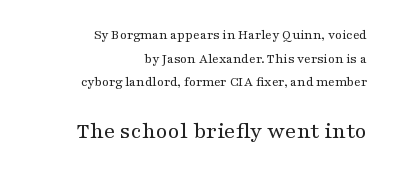
The image shows 24 px text type, upright; set right-aligned, normal line spacing (1.68x), normal letter spacing, not underlined; the second (bottom) block is 1.71x larger.
